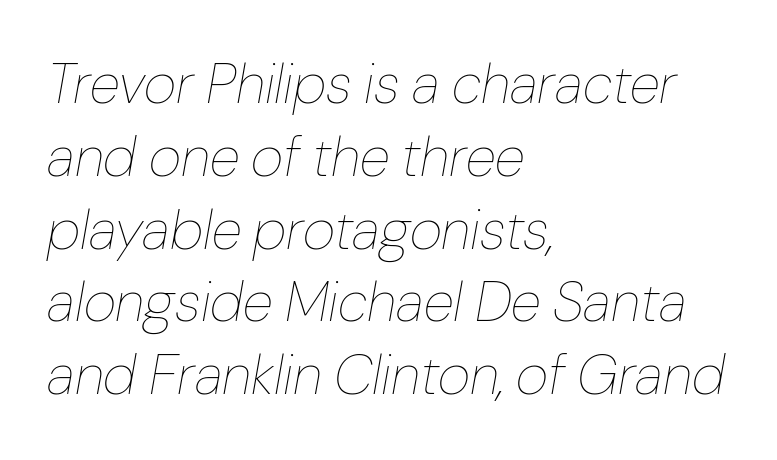
Q: Is the text bold? A: No.
Q: Is the text italic (slanted)? A: Yes, it leans right by about 10 degrees.
Q: Is the text underlined? A: No.
Q: How is the paragraph aligned? A: Left-aligned.
Q: Is the spacing between letters normal or unusually wide? A: Normal.
Q: Is the spacing between lines tight, normal or loose? A: Normal.
Q: Width (condensed, normal, or wide)? A: Normal.
Q: Stroke contrast? A: Low.
Q: x-height? A: Medium.
Q: Monospaced? A: No.
